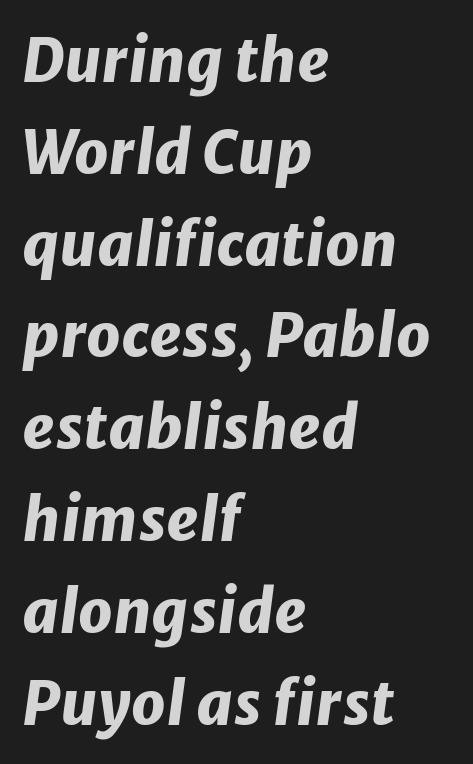
Does the copy run flush right? No — it runs flush left. The rendering uses natural spacing where letterforms have individual widths. Vertical spacing — default. On the weight axis this lands at bold, roughly 700. The horizontal fit of the characters is conventional and even.
